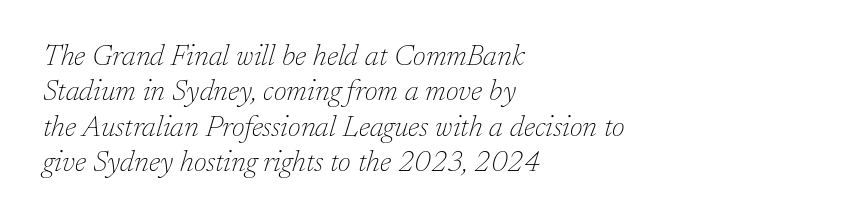
Q: Is the text bold? A: No.
Q: Is the text italic (slanted)? A: Yes, it leans right by about 17 degrees.
Q: Is the typeface a serif or a sans-serif typeface? A: Serif.
Q: Is the text underlined? A: No.
Q: How is the paragraph aligned? A: Left-aligned.
Q: Is the spacing between letters normal or unusually wide? A: Normal.
Q: Width (condensed, normal, or wide)? A: Normal.
Q: Stroke contrast? A: Low.
Q: x-height? A: Medium.
Q: Monospaced? A: No.
